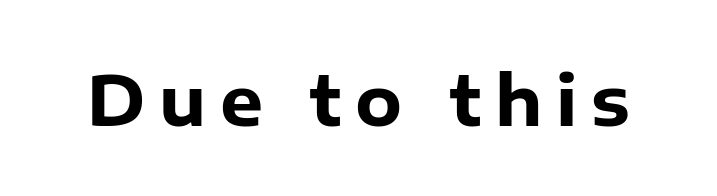
Q: Is the text bold? A: Yes.
Q: Is the text italic (slanted)? A: No, it is upright.
Q: Is the typeface a serif or a sans-serif typeface? A: Sans-serif.
Q: Is the text underlined? A: No.
Q: Is the spacing between letters normal or unusually wide? A: Unusually wide.
Q: Width (condensed, normal, or wide)? A: Normal.
Q: Stroke contrast? A: Low.
Q: x-height? A: Medium.
Q: Monospaced? A: No.
